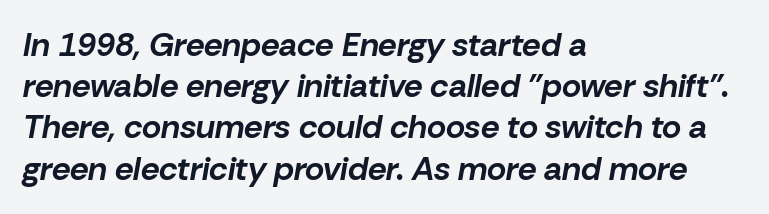
The image shows 33 px bold type, italic (leaning right); set left-aligned, normal line spacing (1.25x), normal letter spacing, not underlined; low stroke contrast and a medium x-height.
